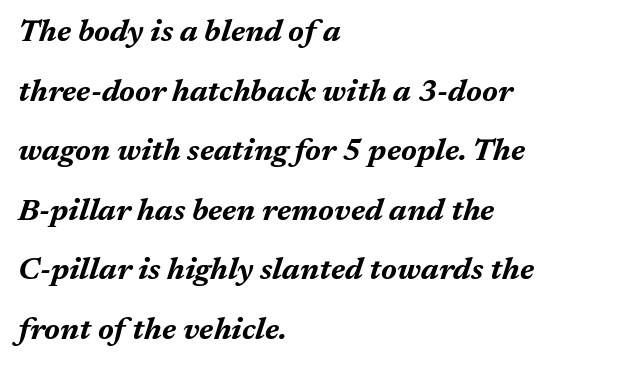
The image shows 31 px bold type, italic (leaning right); set left-aligned, loose line spacing (1.92x), normal letter spacing, not underlined; medium stroke contrast and a medium x-height.
